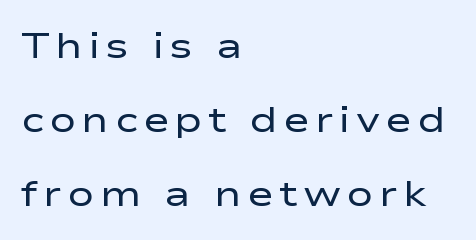
Q: Is the text bold? A: No.
Q: Is the text italic (slanted)? A: No, it is upright.
Q: Is the typeface a serif or a sans-serif typeface? A: Sans-serif.
Q: Is the text underlined? A: No.
Q: How is the paragraph aligned? A: Left-aligned.
Q: Is the spacing between lines tight, normal or loose? A: Loose.
Q: Width (condensed, normal, or wide)? A: Wide.
Q: Stroke contrast? A: Low.
Q: x-height? A: Medium.
Q: Monospaced? A: No.
